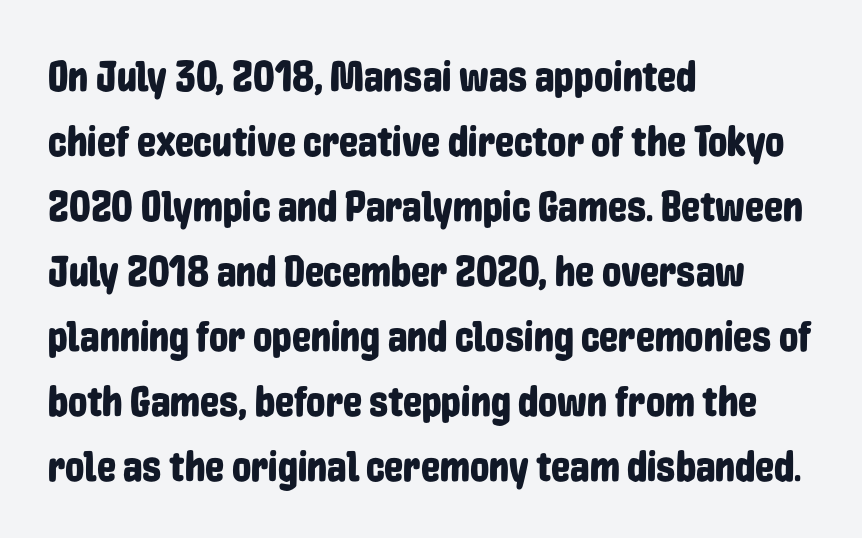
The image shows 43 px condensed sans-serif type, upright; set left-aligned, normal line spacing (1.51x), normal letter spacing, not underlined; low stroke contrast and a medium x-height.
